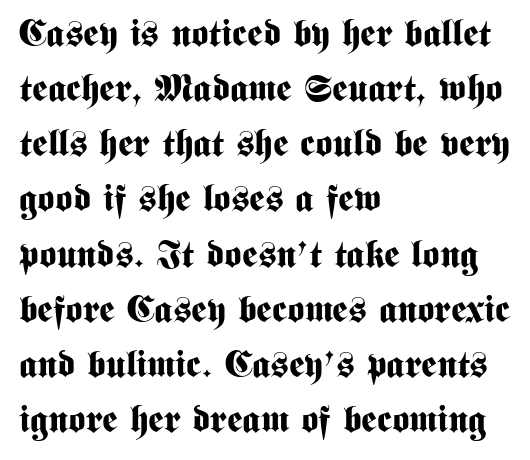
{"serif": "no", "italic": "no", "bold": "yes", "weight": "bold", "width": "condensed", "stroke_contrast": "medium", "x_height": "medium", "monospaced": "no", "underline": "no", "align": "left", "line_spacing": "normal", "line_spacing_ratio": 1.49, "letter_spacing": "normal", "letter_spacing_em": 0.0, "glyph_px": 37}
